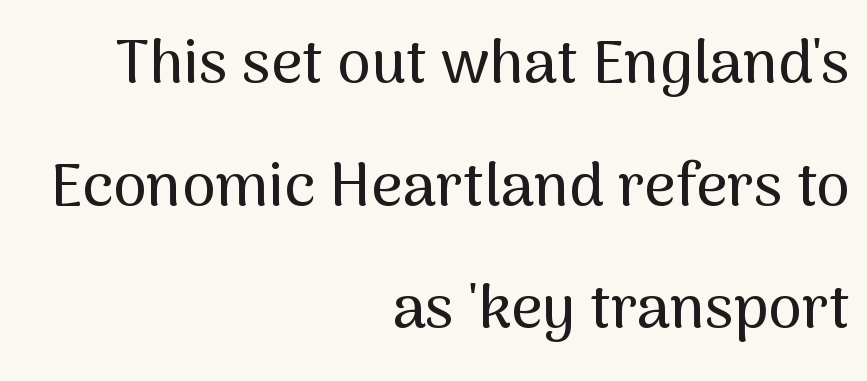
{"serif": "no", "italic": "no", "width": "normal", "stroke_contrast": "medium", "x_height": "medium", "monospaced": "no", "underline": "no", "align": "right", "line_spacing": "loose", "line_spacing_ratio": 2.01, "letter_spacing": "normal", "letter_spacing_em": 0.0, "glyph_px": 61}
